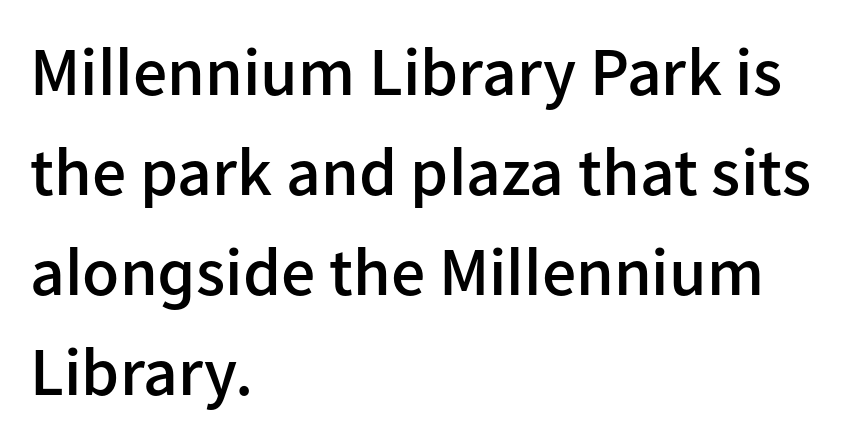
The letterforms sit shoulder to shoulder at normal distance. If you drew a ruler down the left edge, every line would touch it. The specimen omits any rule beneath the text block's lines. Each letter keeps its own natural width here, so spacing adapts to shape. The letters stand straight up with perfectly vertical stems. Is this a sans? Yes — the strokes have no serifs.
